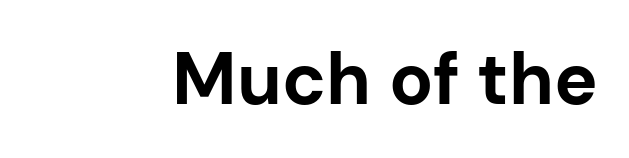
It's the straight-up-and-down kind of type. Here the designer chose a conventional face with non-uniform glyph widths. Standard letterfit; no display-style spreading of the glyphs. Lines of text with bare space underneath. Strong, thick strokes mark this as bold type. The font family rendered here belongs to the sans-serif group.
